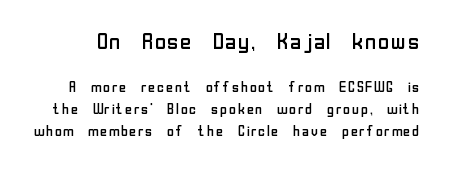
The image shows 22 px text type, upright; set normal line spacing (1.45x), normal letter spacing, not underlined; the first (top) block is 1.47x larger.
